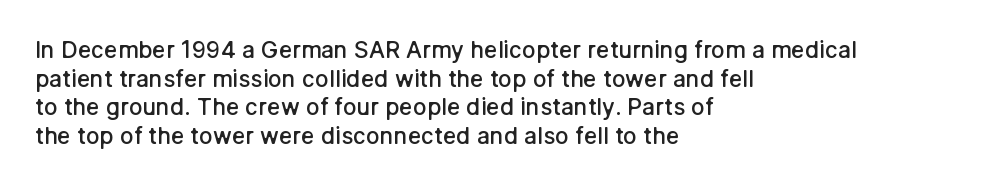
The image shows 23 px text type, upright; set left-aligned, line spacing 1.24x, normal letter spacing, not underlined.
